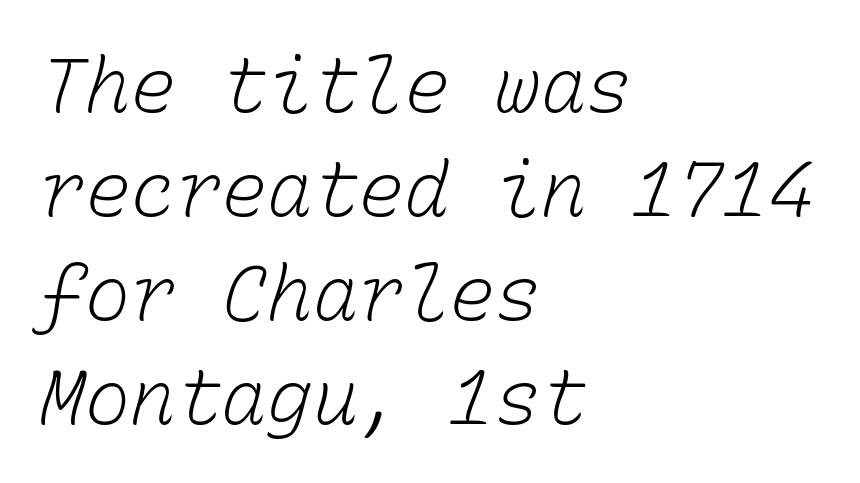
The image shows 76 px light type, monospaced; set left-aligned, normal line spacing (1.37x), normal letter spacing, not underlined; low stroke contrast and a medium x-height.
